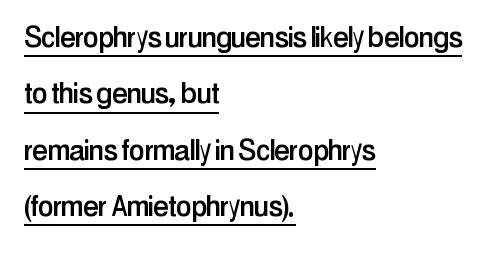
Q: Is the text italic (slanted)? A: No, it is upright.
Q: Is the typeface a serif or a sans-serif typeface? A: Sans-serif.
Q: Is the text underlined? A: Yes.
Q: How is the paragraph aligned? A: Left-aligned.
Q: Is the spacing between letters normal or unusually wide? A: Normal.
Q: Is the spacing between lines tight, normal or loose? A: Normal.
Q: Width (condensed, normal, or wide)? A: Condensed.
Q: Stroke contrast? A: Low.
Q: x-height? A: Medium.
Q: Monospaced? A: No.
